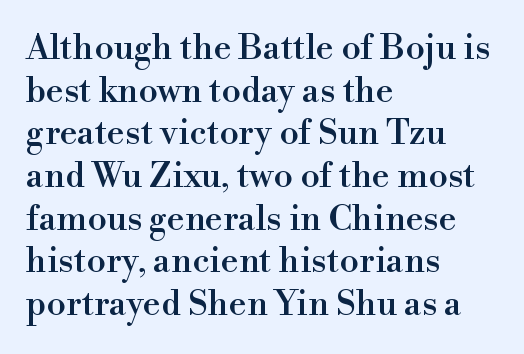
The letters carry serifs — small finishing strokes at the ends of their stems. You could call the tracking neutral — neither tight nor loose. Does the copy run flush right? No — it runs flush left. Italic: no, the glyphs are upright roman. Check the space under the baseline: it is left empty.
